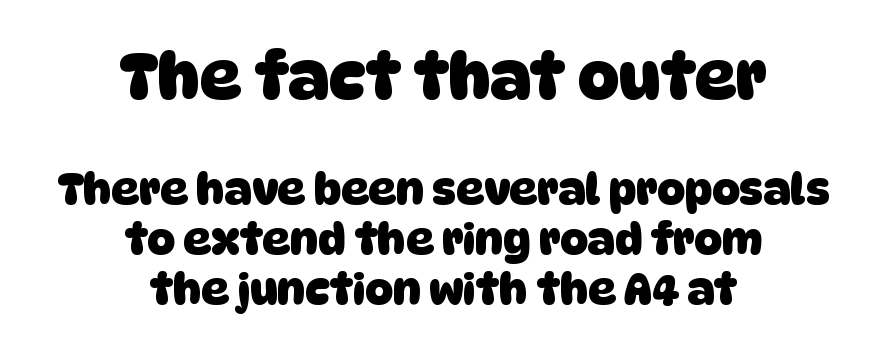
The image shows 64 px heavy sans-serif type; set centered, line spacing 1.16x, normal letter spacing, not underlined; the first (top) block is 1.49x larger; low stroke contrast and a large x-height.
